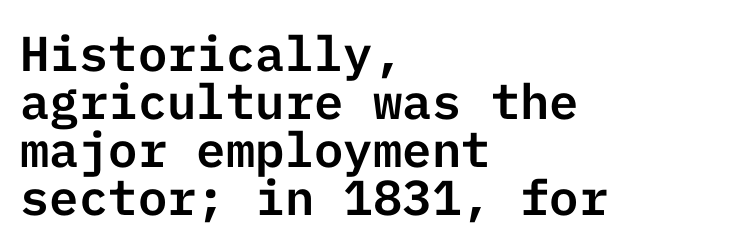
Any mark beneath the type? The region is blank. Visually the block forms a straight wall on the left and a jagged coastline on the right. What's the leading like? Squeezed, with rows nearly overlapping. Posture: vertical. Does extra space separate the letters? No, they use regular spacing.
